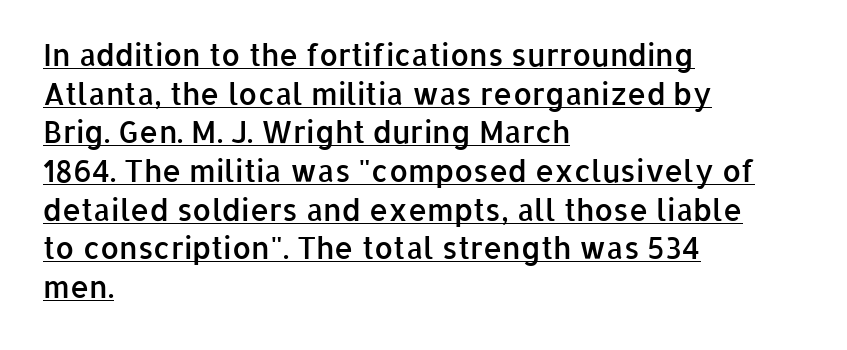
The image shows 30 px semibold sans-serif type, upright; set left-aligned, normal line spacing (1.29x), normal letter spacing, underlined; low stroke contrast and a medium x-height.
